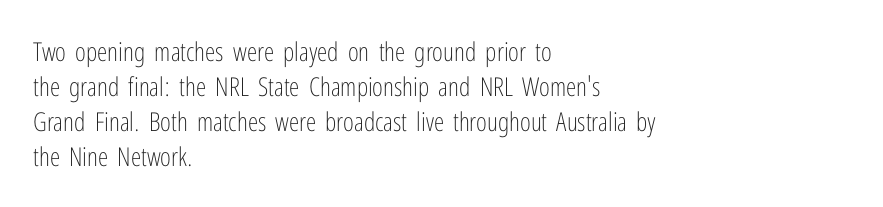
{"italic": "no", "bold": "no", "underline": "no", "align": "left", "line_spacing": "normal", "line_spacing_ratio": 1.34, "letter_spacing": "normal", "letter_spacing_em": 0.0, "glyph_px": 26}
